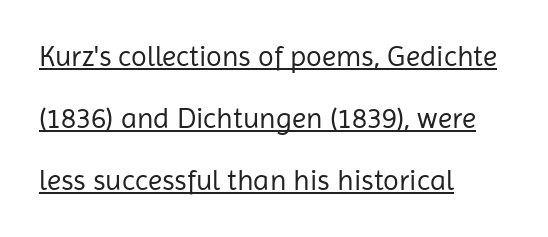
The image shows 29 px regular-weight sans-serif type, upright; set left-aligned, loose line spacing (2.14x), normal letter spacing, underlined; low stroke contrast and a medium x-height.
